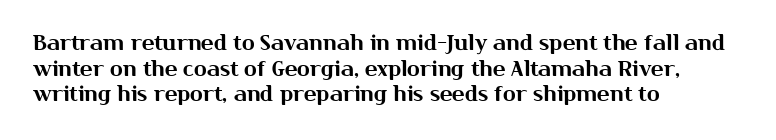
{"italic": "no", "underline": "no", "align": "left", "line_spacing_ratio": 1.22, "letter_spacing": "normal", "letter_spacing_em": 0.0, "glyph_px": 21}
